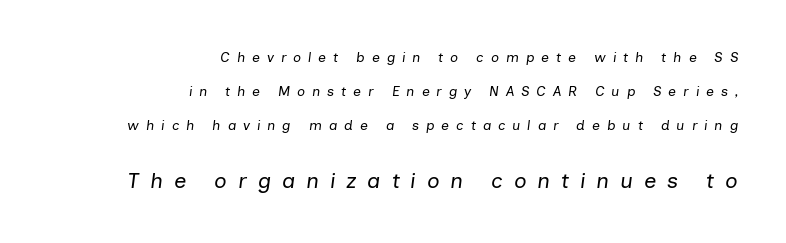
{"italic": "yes", "lean": "right", "slant_degrees": 7, "bold": "no", "underline": "no", "align": "right", "line_spacing": "loose", "line_spacing_ratio": 2.42, "letter_spacing": "wide", "letter_spacing_em": 0.49, "larger_block": "second", "size_ratio": 1.57, "glyph_px": 22}
